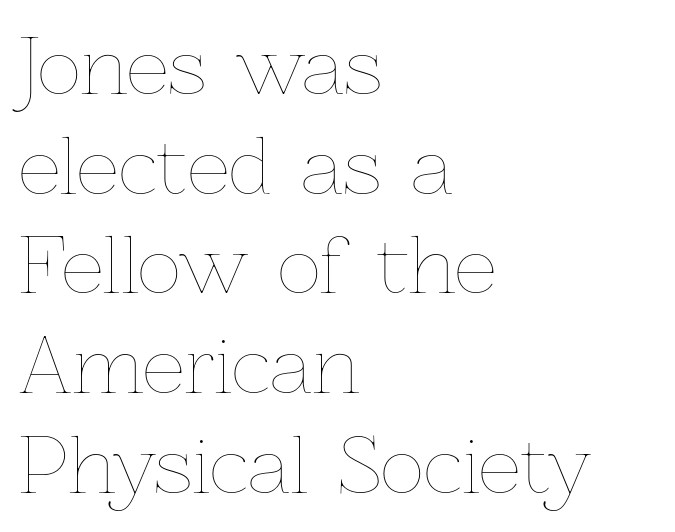
{"italic": "no", "bold": "no", "weight": "thin", "width": "normal", "stroke_contrast": "low", "x_height": "medium", "monospaced": "no", "underline": "no", "align": "left", "line_spacing": "normal", "line_spacing_ratio": 1.33, "letter_spacing": "normal", "letter_spacing_em": 0.0, "glyph_px": 75}
